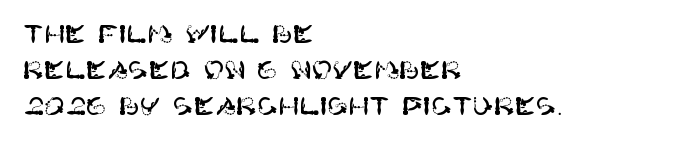
Q: Is the text italic (slanted)? A: No, it is upright.
Q: Is the text underlined? A: No.
Q: How is the paragraph aligned? A: Left-aligned.
Q: Is the spacing between letters normal or unusually wide? A: Normal.
Q: Is the spacing between lines tight, normal or loose? A: Normal.
